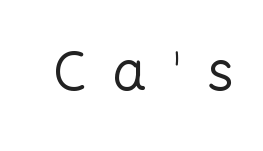
{"serif": "no", "italic": "no", "bold": "no", "weight": "regular", "width": "normal", "stroke_contrast": "low", "x_height": "medium", "monospaced": "no", "underline": "no", "letter_spacing": "wide", "letter_spacing_em": 0.46, "glyph_px": 55}
